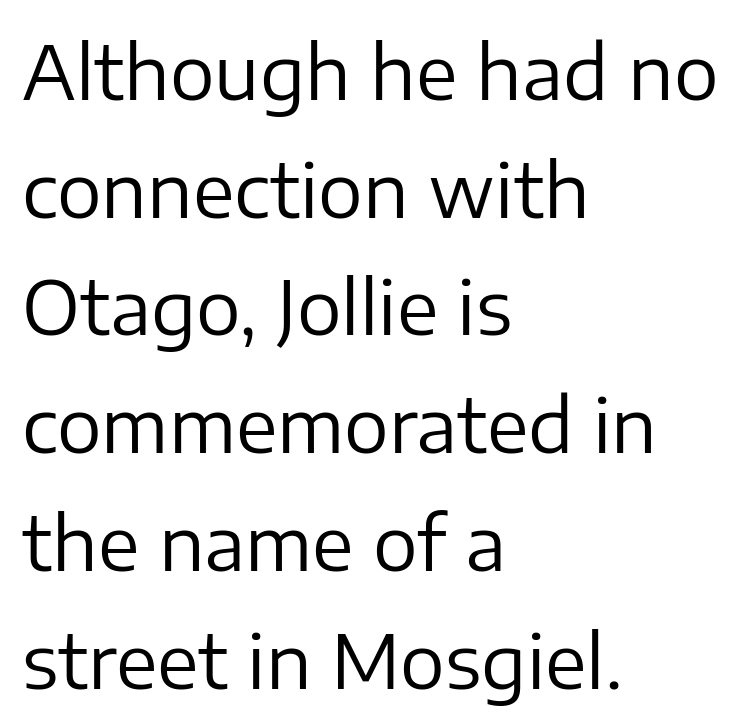
{"serif": "no", "italic": "no", "bold": "no", "weight": "regular", "width": "normal", "stroke_contrast": "low", "x_height": "medium", "monospaced": "no", "underline": "no", "align": "left", "line_spacing": "normal", "line_spacing_ratio": 1.57, "letter_spacing": "normal", "letter_spacing_em": 0.0, "glyph_px": 75}
